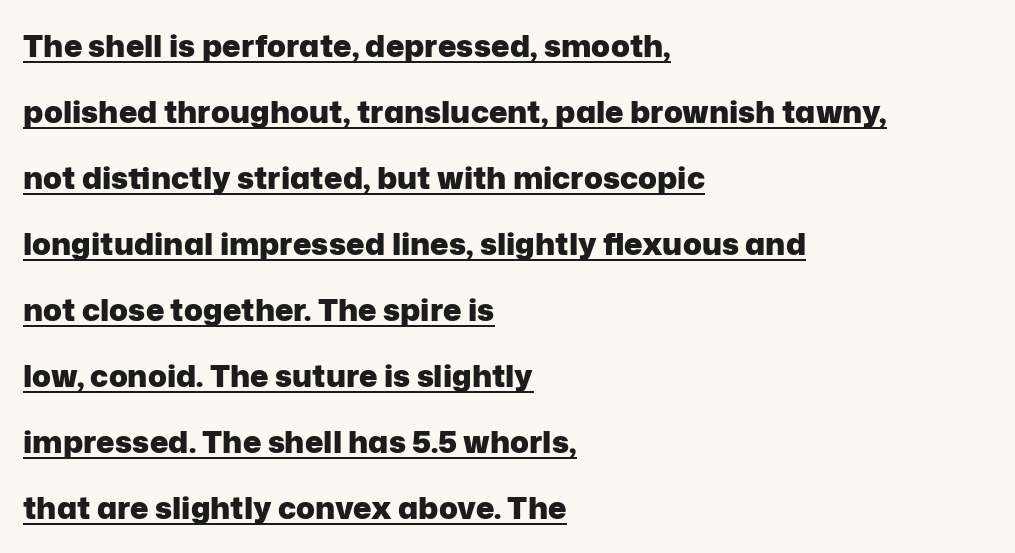
The paragraph has a hard left edge and a soft right edge. Spacing between characters is what you'd get straight out of the box. When letters stand straight like this, we call the style roman or upright. These lines carry a lot of weight — the face is fully bold. What decoration does the sample have? An underline.
